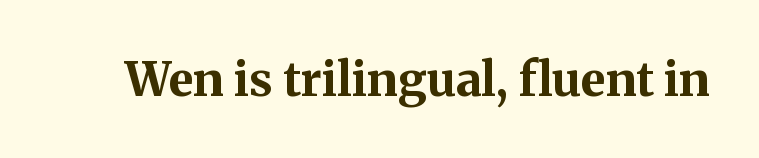
How heavy is the stroke? Heavy — this is a bold. Each letter keeps its own natural width here, so spacing adapts to shape. Classification — serif. Posture: vertical.
